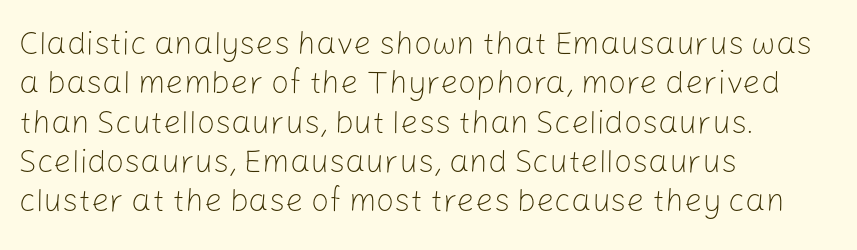
{"serif": "no", "italic": "no", "bold": "no", "weight": "light", "width": "normal", "stroke_contrast": "low", "x_height": "medium", "monospaced": "no", "underline": "no", "align": "left", "line_spacing_ratio": 1.23, "letter_spacing": "normal", "letter_spacing_em": 0.0, "glyph_px": 32}
